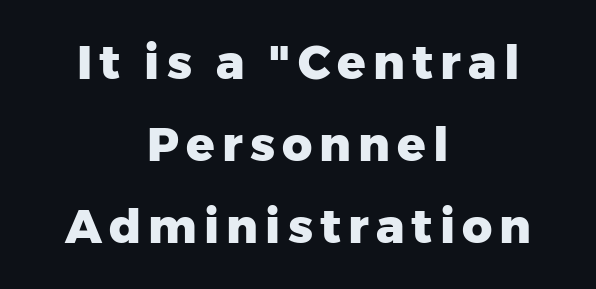
{"serif": "no", "italic": "no", "bold": "yes", "weight": "heavy", "width": "normal", "stroke_contrast": "low", "x_height": "medium", "monospaced": "no", "underline": "no", "align": "center", "line_spacing_ratio": 1.75, "glyph_px": 47}
